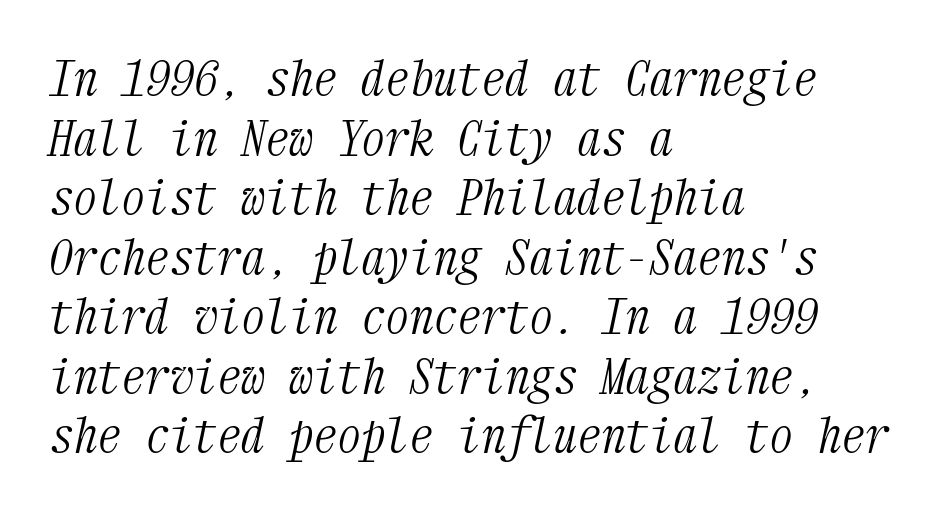
Q: Is the text bold? A: No.
Q: Is the text italic (slanted)? A: Yes, it leans right by about 12 degrees.
Q: Is the typeface a serif or a sans-serif typeface? A: Serif.
Q: Is the text underlined? A: No.
Q: How is the paragraph aligned? A: Left-aligned.
Q: Is the spacing between letters normal or unusually wide? A: Normal.
Q: Width (condensed, normal, or wide)? A: Condensed.
Q: Stroke contrast? A: Medium.
Q: x-height? A: Medium.
Q: Monospaced? A: Yes.
